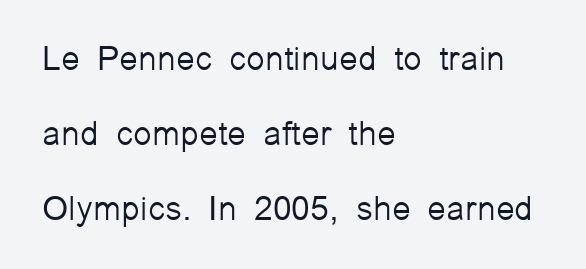
Honestly, the rows look like they've been pulled way apart. Check under the words: just untouched page. No extra ink here — the face is not bold. These lines are rendered in a variable-pitch font. Every row of glyphs begins at an identical x-position on the left.
